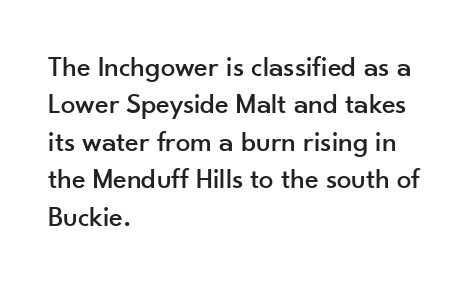
Any mark beneath the type? The region is blank. Does extra space separate the letters? No, they use regular spacing. Every row of glyphs begins at an identical x-position on the left. The line-height multiplier appears to be the usual default. Is this a fixed-width face? No — the glyphs have proportional, varying widths. Characters remain perfectly vertical along every line.
